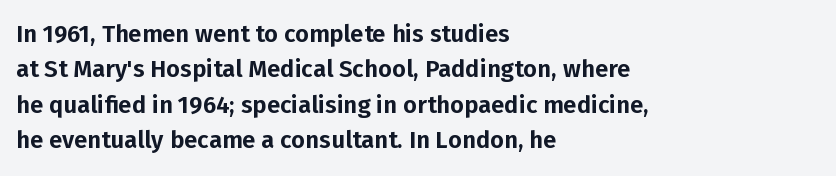
{"italic": "no", "underline": "no", "align": "left", "line_spacing": "normal", "line_spacing_ratio": 1.47, "letter_spacing": "normal", "letter_spacing_em": 0.0, "glyph_px": 24}
